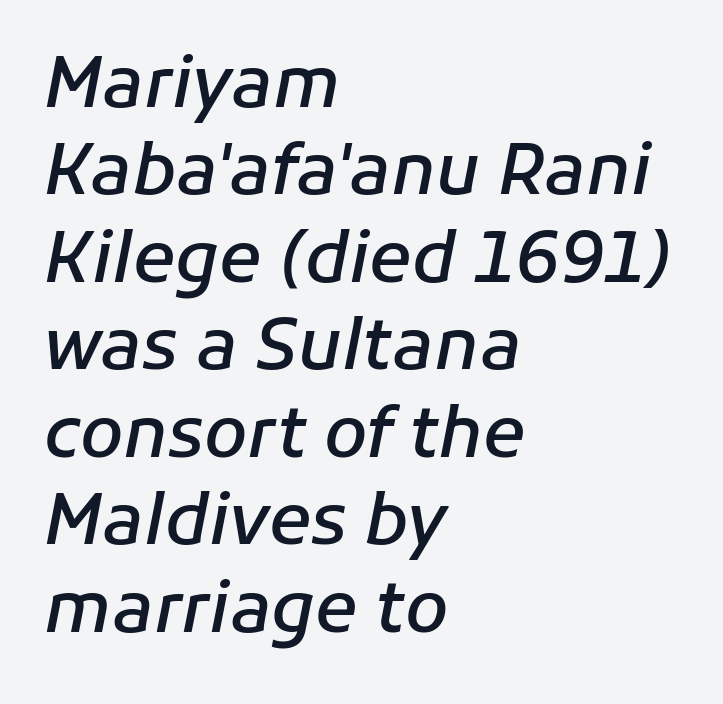
The image shows 70 px semibold type, italic (leaning right); set left-aligned, normal line spacing (1.25x), normal letter spacing, not underlined; low stroke contrast and a medium x-height.
